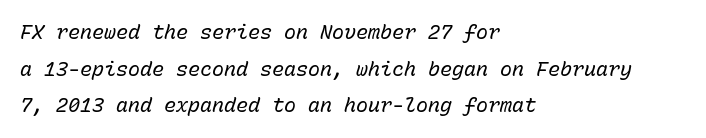
The image shows 20 px text type, italic (leaning right); set left-aligned, line spacing 1.83x, normal letter spacing, not underlined.
